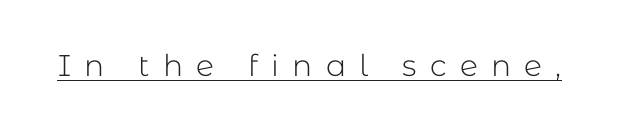
{"serif": "no", "italic": "no", "bold": "no", "weight": "light", "width": "normal", "stroke_contrast": "low", "x_height": "medium", "monospaced": "no", "underline": "yes", "letter_spacing": "wide", "letter_spacing_em": 0.44, "glyph_px": 30}
